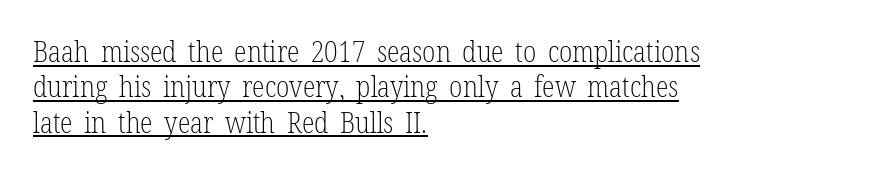
Q: Is the text bold? A: No.
Q: Is the text italic (slanted)? A: No, it is upright.
Q: Is the typeface a serif or a sans-serif typeface? A: Serif.
Q: Is the text underlined? A: Yes.
Q: How is the paragraph aligned? A: Left-aligned.
Q: Is the spacing between letters normal or unusually wide? A: Normal.
Q: Width (condensed, normal, or wide)? A: Condensed.
Q: Stroke contrast? A: Low.
Q: x-height? A: Medium.
Q: Monospaced? A: No.
